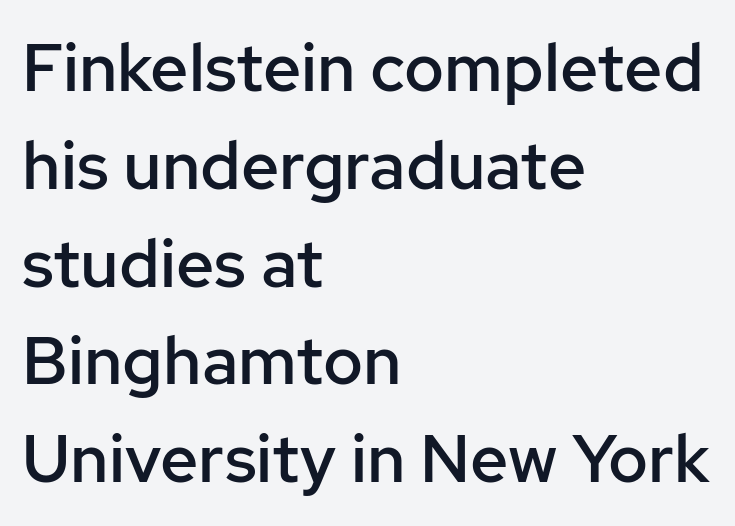
{"serif": "no", "italic": "no", "bold": "semi", "weight": "semibold", "width": "normal", "stroke_contrast": "low", "x_height": "medium", "monospaced": "no", "underline": "no", "align": "left", "line_spacing": "normal", "line_spacing_ratio": 1.46, "letter_spacing": "normal", "letter_spacing_em": 0.0, "glyph_px": 67}
